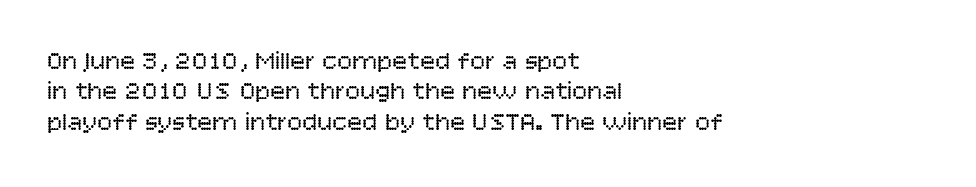
{"italic": "no", "bold": "no", "underline": "no", "align": "left", "line_spacing_ratio": 1.22, "letter_spacing": "normal", "letter_spacing_em": 0.0, "glyph_px": 25}
